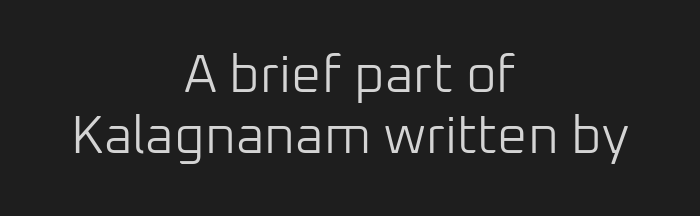
The image shows 53 px light sans-serif type, upright; set centered, line spacing 1.16x, normal letter spacing, not underlined; low stroke contrast and a medium x-height.
